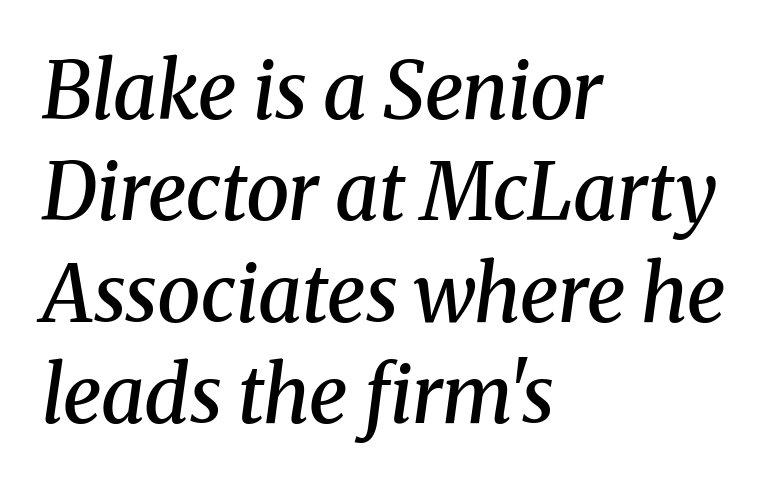
The image shows 78 px semibold serif type, italic (leaning right); set left-aligned, normal line spacing (1.3x), normal letter spacing, not underlined; medium stroke contrast and a medium x-height.
